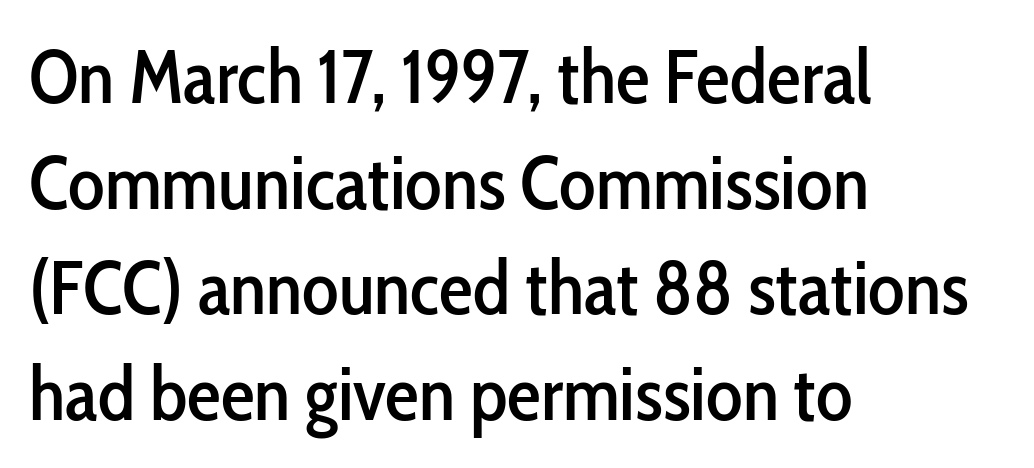
{"serif": "no", "italic": "no", "width": "condensed", "stroke_contrast": "low", "x_height": "medium", "monospaced": "no", "underline": "no", "align": "left", "line_spacing": "normal", "line_spacing_ratio": 1.39, "letter_spacing": "normal", "letter_spacing_em": 0.0, "glyph_px": 76}
